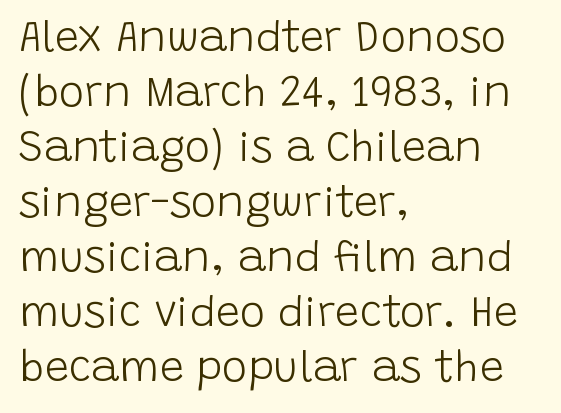
Q: Is the text bold? A: No.
Q: Is the text italic (slanted)? A: No, it is upright.
Q: Is the typeface a serif or a sans-serif typeface? A: Sans-serif.
Q: Is the text underlined? A: No.
Q: How is the paragraph aligned? A: Left-aligned.
Q: Is the spacing between letters normal or unusually wide? A: Normal.
Q: Is the spacing between lines tight, normal or loose? A: Normal.
Q: Width (condensed, normal, or wide)? A: Normal.
Q: Stroke contrast? A: Low.
Q: x-height? A: Large.
Q: Monospaced? A: No.
